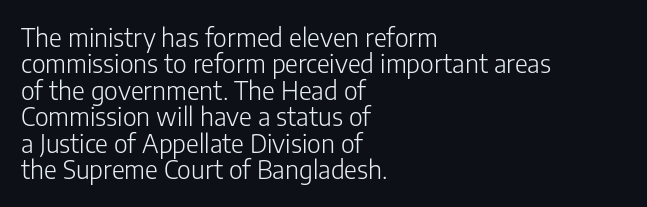
Q: Is the text bold? A: No.
Q: Is the text italic (slanted)? A: No, it is upright.
Q: Is the text underlined? A: No.
Q: How is the paragraph aligned? A: Left-aligned.
Q: Is the spacing between letters normal or unusually wide? A: Normal.
Q: Is the spacing between lines tight, normal or loose? A: Tight.
